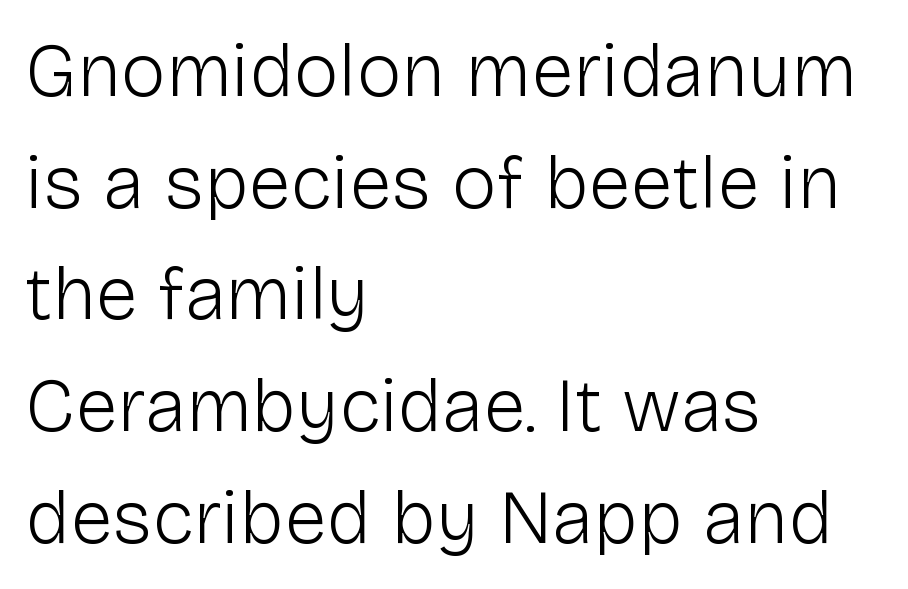
The image shows 76 px light sans-serif type, upright; set left-aligned, normal line spacing (1.47x), normal letter spacing, not underlined; low stroke contrast and a medium x-height.
